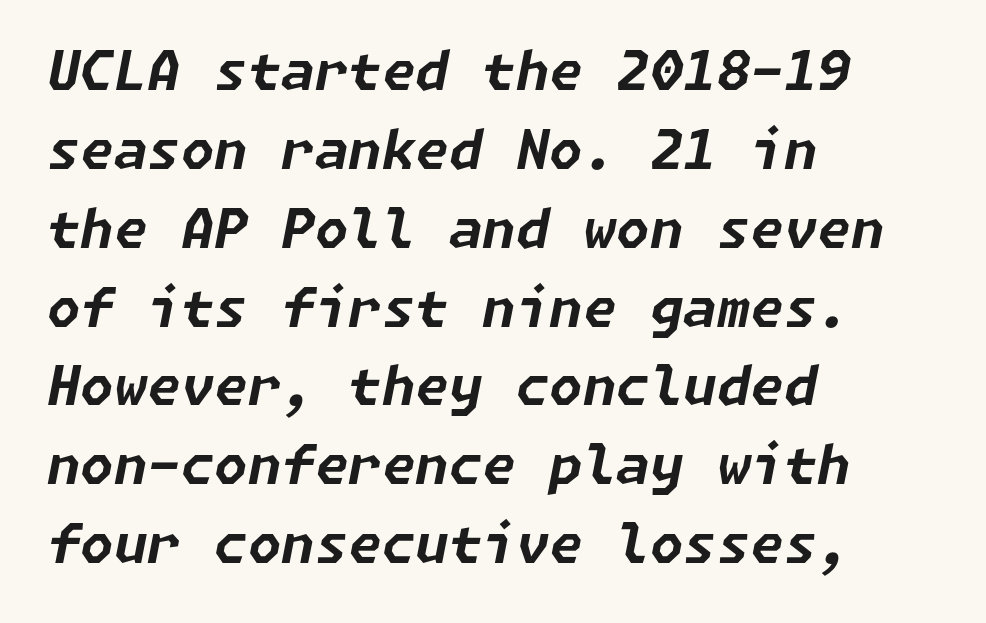
The image shows 54 px bold type, italic (leaning right); set left-aligned, normal line spacing (1.46x), normal letter spacing, not underlined; low stroke contrast and a medium x-height.
